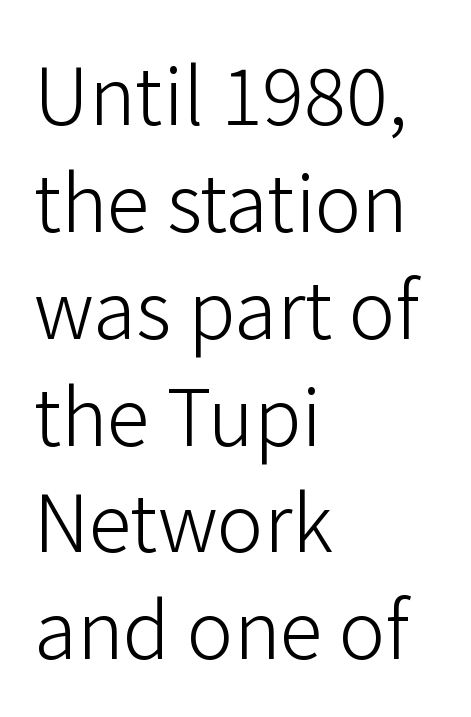
Q: Is the text bold? A: No.
Q: Is the text italic (slanted)? A: No, it is upright.
Q: Is the typeface a serif or a sans-serif typeface? A: Sans-serif.
Q: Is the text underlined? A: No.
Q: How is the paragraph aligned? A: Left-aligned.
Q: Is the spacing between letters normal or unusually wide? A: Normal.
Q: Is the spacing between lines tight, normal or loose? A: Normal.
Q: Width (condensed, normal, or wide)? A: Normal.
Q: Stroke contrast? A: Low.
Q: x-height? A: Medium.
Q: Monospaced? A: No.
